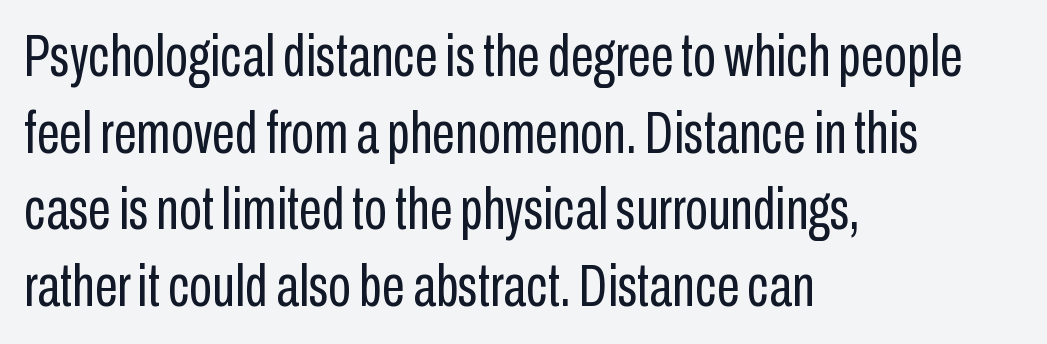
Do the characters align in a grid? No, the font is proportional. The face used here is a sans, in the tradition of grotesques and geometrics. A typesetter would mark this as roman, not italic. Is the letter spacing exaggerated? No — it looks like the ordinary default. Is this a heavy cut? Hardly; it is regular or lighter. Vertical spacing — default.
